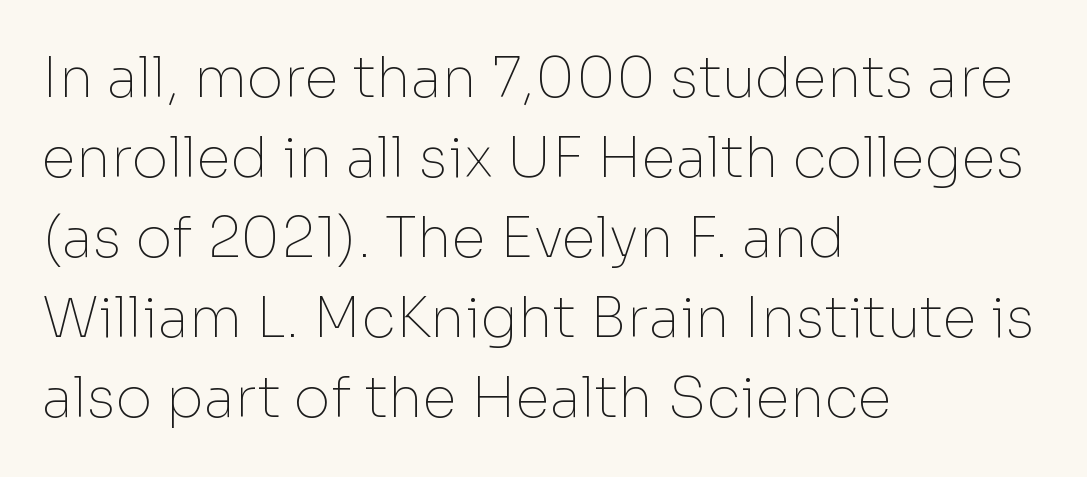
The image shows 56 px thin sans-serif type, upright; set left-aligned, normal line spacing (1.43x), normal letter spacing, not underlined; low stroke contrast and a medium x-height.
